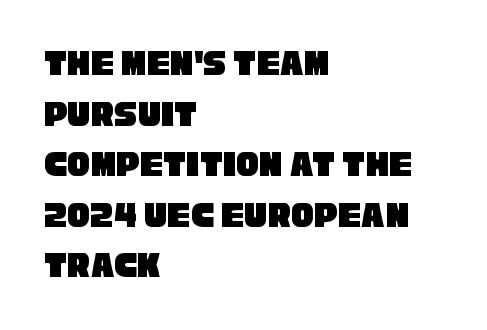
{"serif": "no", "width": "condensed", "stroke_contrast": "low", "x_height": "large", "monospaced": "no", "underline": "no", "align": "left", "line_spacing": "normal", "line_spacing_ratio": 1.33, "letter_spacing": "normal", "letter_spacing_em": 0.0, "glyph_px": 38}
